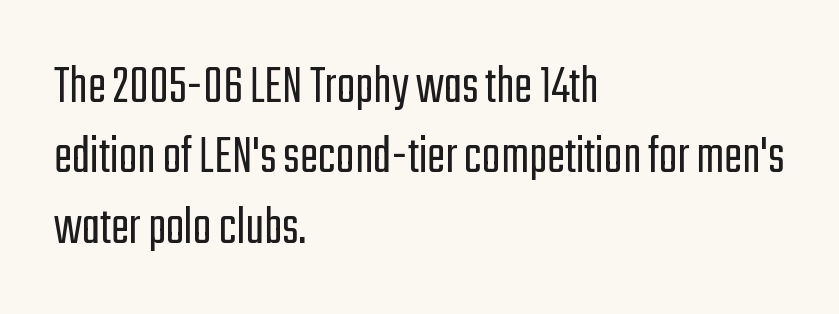
These lines are set flush left with a ragged right edge. The horizontal fit of the characters is conventional and even. Character widths vary here, with narrow letters taking less room than wide ones. A bare baseline throughout the passage. The rendering shows plain stroke endings on the letterforms — a sans-serif design.
